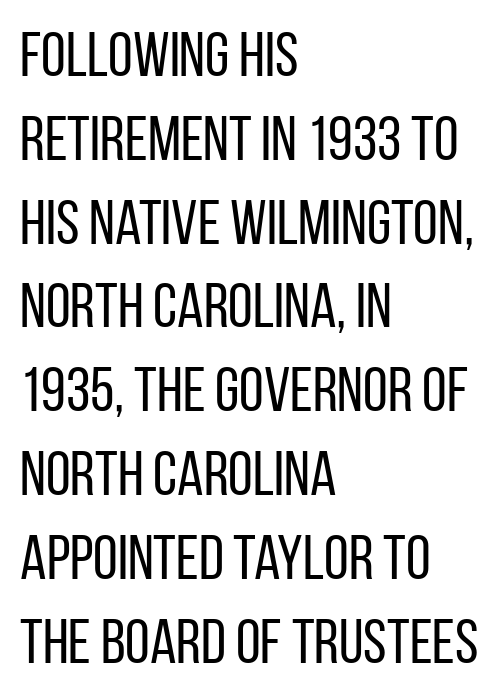
{"serif": "no", "italic": "no", "bold": "no", "weight": "regular", "width": "condensed", "stroke_contrast": "low", "x_height": "large", "monospaced": "no", "underline": "no", "align": "left", "line_spacing": "normal", "line_spacing_ratio": 1.33, "letter_spacing": "normal", "letter_spacing_em": 0.0, "glyph_px": 63}
